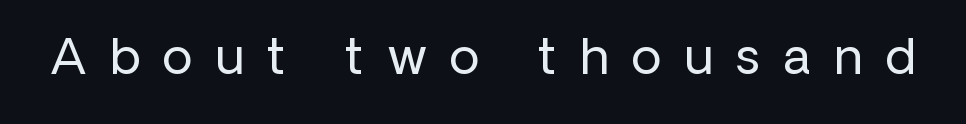
The image shows 49 px regular-weight sans-serif type, upright; set unusually wide letter spacing (+0.48 em), not underlined; low stroke contrast and a medium x-height.
